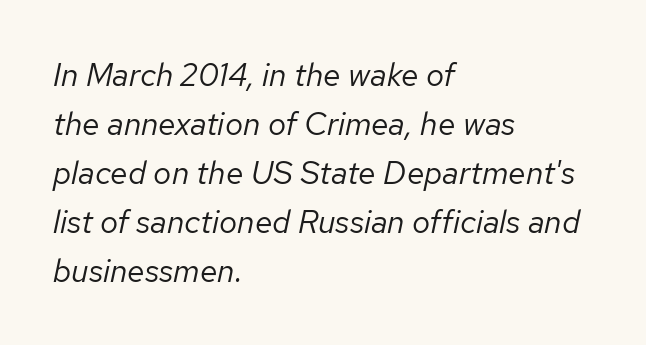
{"italic": "yes", "lean": "right", "slant_degrees": 12, "bold": "no", "weight": "regular", "width": "normal", "stroke_contrast": "low", "x_height": "medium", "monospaced": "no", "underline": "no", "align": "left", "line_spacing": "normal", "line_spacing_ratio": 1.53, "letter_spacing": "normal", "letter_spacing_em": 0.0, "glyph_px": 32}
